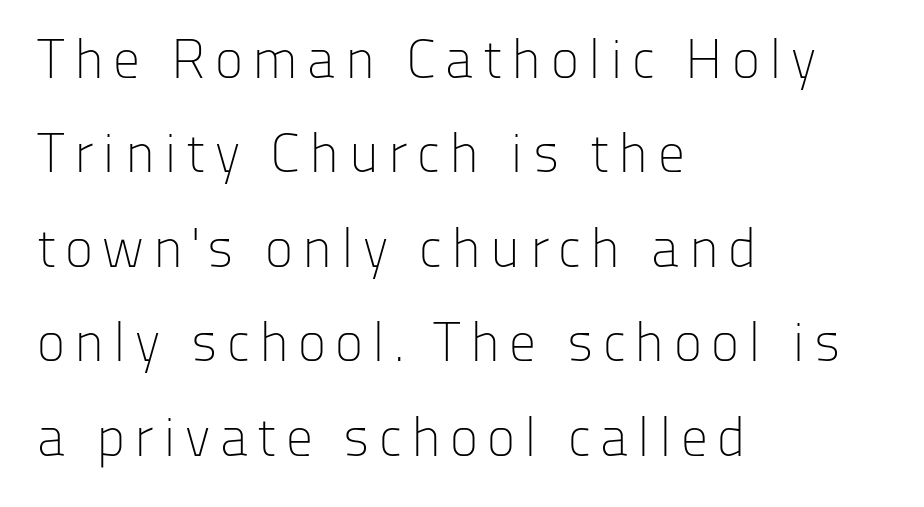
The image shows 54 px light sans-serif type, upright; set left-aligned, line spacing 1.75x, not underlined; low stroke contrast and a medium x-height.
